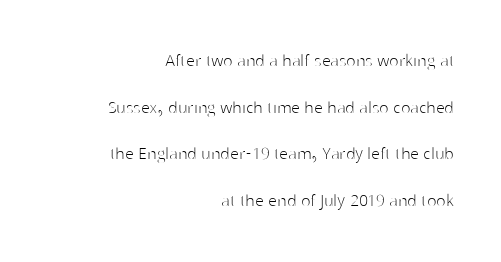
Whoever set this chose breathing room over compactness in the vertical rhythm. The cut favours lightness, reaching ordinary text weight at its darkest. Where is the straight margin? On the right. A roman cut, with each character standing at attention. The face used here is rendered with its standard letterfit. Clear beneath every line of the passage.
